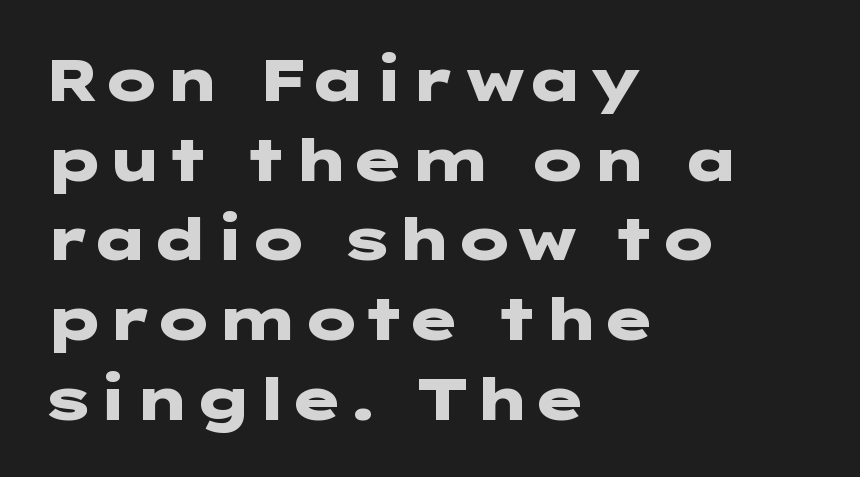
Q: Is the text bold? A: Yes.
Q: Is the text italic (slanted)? A: No, it is upright.
Q: Is the typeface a serif or a sans-serif typeface? A: Sans-serif.
Q: Is the text underlined? A: No.
Q: How is the paragraph aligned? A: Left-aligned.
Q: Is the spacing between letters normal or unusually wide? A: Normal.
Q: Is the spacing between lines tight, normal or loose? A: Normal.
Q: Width (condensed, normal, or wide)? A: Wide.
Q: Stroke contrast? A: Low.
Q: x-height? A: Medium.
